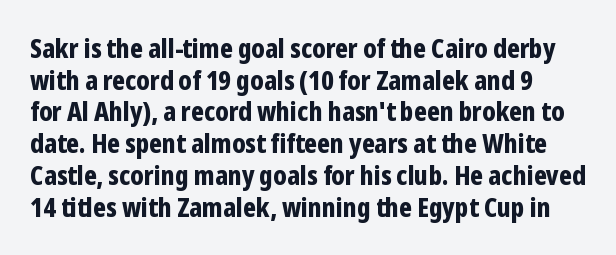
Q: Is the text bold? A: Yes.
Q: Is the text italic (slanted)? A: No, it is upright.
Q: Is the text underlined? A: No.
Q: Is the spacing between letters normal or unusually wide? A: Normal.
